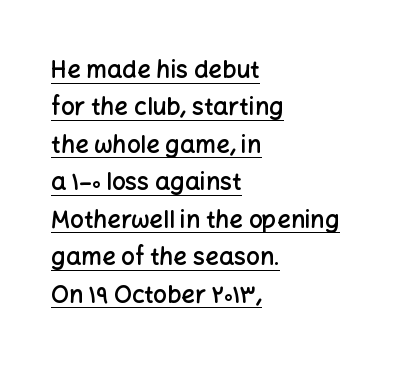
Q: Is the text bold? A: Semi-bold.
Q: Is the text italic (slanted)? A: No, it is upright.
Q: Is the text underlined? A: Yes.
Q: How is the paragraph aligned? A: Left-aligned.
Q: Is the spacing between letters normal or unusually wide? A: Normal.
Q: Is the spacing between lines tight, normal or loose? A: Normal.
